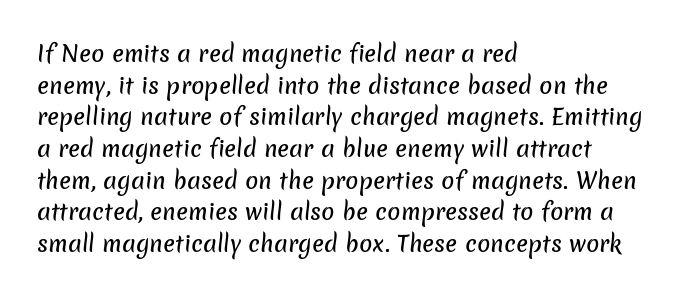
Q: Is the text underlined? A: No.
Q: How is the paragraph aligned? A: Left-aligned.
Q: Is the spacing between letters normal or unusually wide? A: Normal.
Q: Is the spacing between lines tight, normal or loose? A: Normal.
